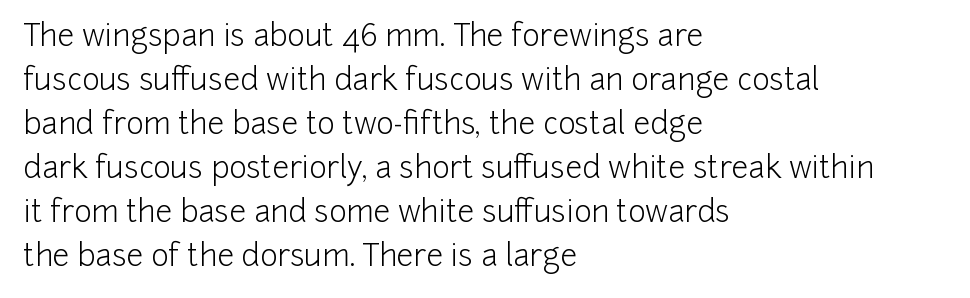
Q: Is the text bold? A: No.
Q: Is the text italic (slanted)? A: No, it is upright.
Q: Is the typeface a serif or a sans-serif typeface? A: Sans-serif.
Q: Is the text underlined? A: No.
Q: How is the paragraph aligned? A: Left-aligned.
Q: Is the spacing between letters normal or unusually wide? A: Normal.
Q: Is the spacing between lines tight, normal or loose? A: Normal.
Q: Width (condensed, normal, or wide)? A: Normal.
Q: Stroke contrast? A: Low.
Q: x-height? A: Medium.
Q: Monospaced? A: No.
